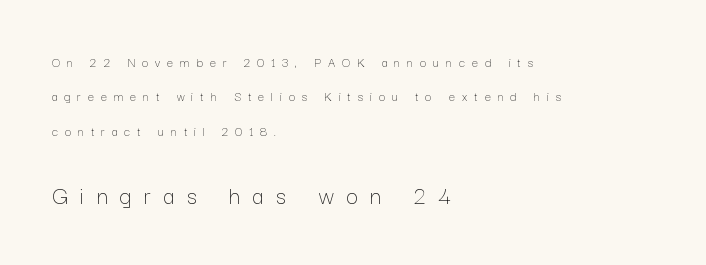
Just letters on the line, the space beneath them empty. The rag falls on the right side of this text block. The vertical gap from one line to the next is large. You get the small type first, then a jump to larger type. Characters follow at a spacing far wider than the type designer built in. Stroke thickness stays within the range of a standard reading face or lighter.
